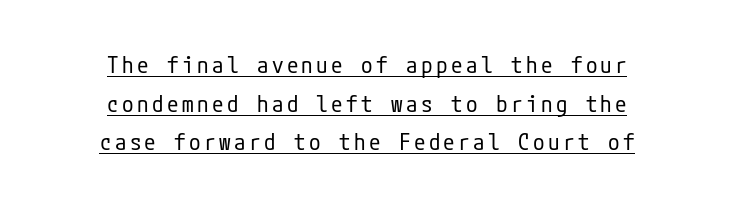
Q: Is the text bold? A: No.
Q: Is the text italic (slanted)? A: No, it is upright.
Q: Is the text underlined? A: Yes.
Q: How is the paragraph aligned? A: Centered.
Q: Is the spacing between lines tight, normal or loose? A: Normal.
